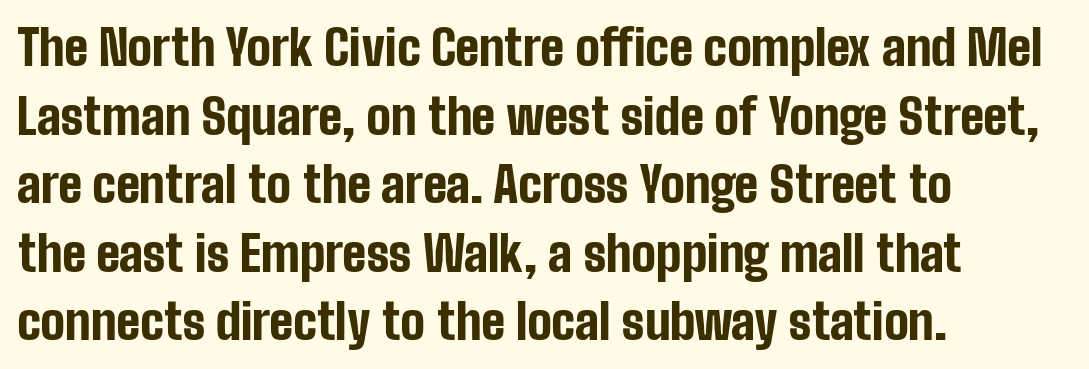
The image shows 49 px bold, condensed sans-serif type, upright; set left-aligned, normal line spacing (1.4x), normal letter spacing, not underlined; low stroke contrast and a medium x-height.
